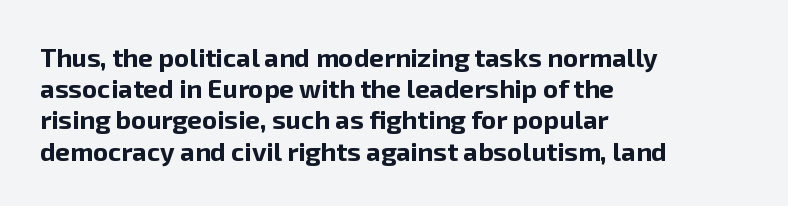
Q: Is the text bold? A: Yes.
Q: Is the text italic (slanted)? A: No, it is upright.
Q: Is the text underlined? A: No.
Q: How is the paragraph aligned? A: Left-aligned.
Q: Is the spacing between letters normal or unusually wide? A: Normal.
